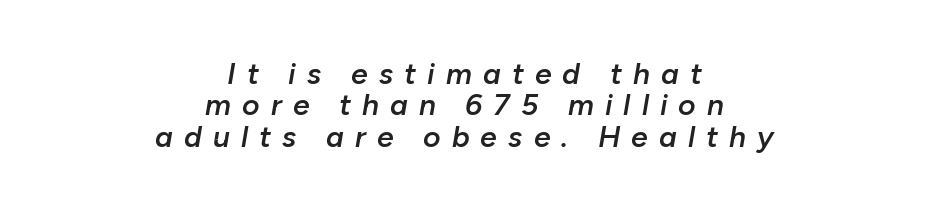
{"italic": "yes", "lean": "right", "slant_degrees": 10, "bold": "semi", "weight": "semibold", "width": "normal", "stroke_contrast": "low", "x_height": "medium", "monospaced": "no", "underline": "no", "align": "center", "line_spacing": "tight", "line_spacing_ratio": 1.05, "letter_spacing": "wide", "letter_spacing_em": 0.37, "glyph_px": 30}
